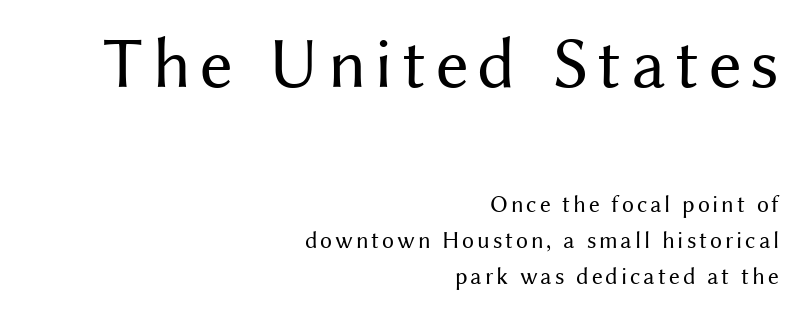
{"serif": "no", "italic": "no", "bold": "no", "weight": "regular", "width": "normal", "stroke_contrast": "medium", "x_height": "medium", "monospaced": "no", "underline": "no", "align": "right", "line_spacing": "normal", "line_spacing_ratio": 1.51, "larger_block": "first", "size_ratio": 3.04, "glyph_px": 73}
